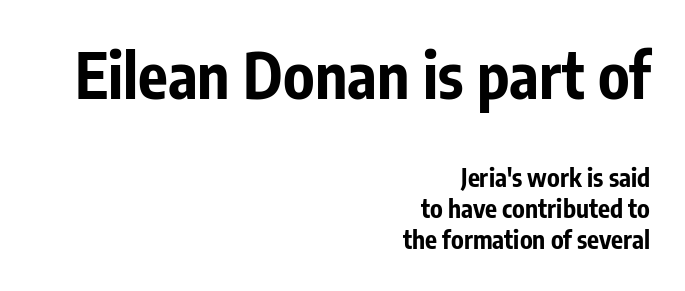
Q: Is the text bold? A: Yes.
Q: Is the text italic (slanted)? A: No, it is upright.
Q: Is the typeface a serif or a sans-serif typeface? A: Sans-serif.
Q: Is the text underlined? A: No.
Q: How is the paragraph aligned? A: Right-aligned.
Q: Is the spacing between letters normal or unusually wide? A: Normal.
Q: Which block of text is set in a larger size, the first (top) or the second (bottom)? A: The first (top) one.
Q: Width (condensed, normal, or wide)? A: Condensed.
Q: Stroke contrast? A: Low.
Q: x-height? A: Medium.
Q: Monospaced? A: No.
